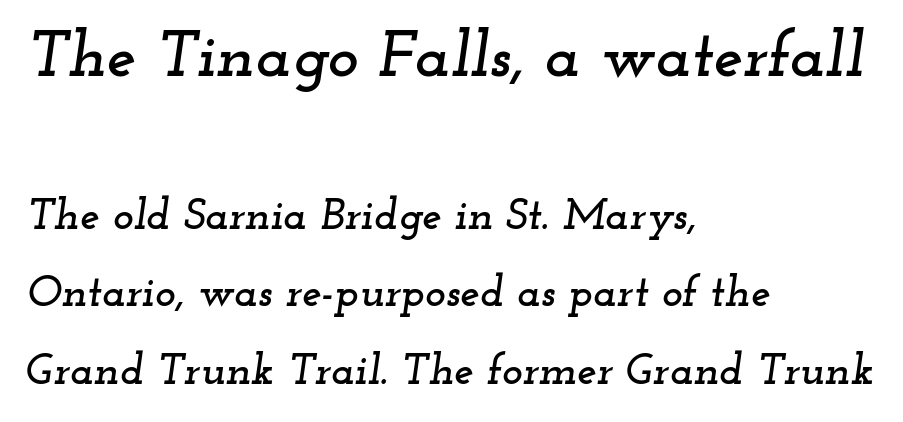
The image shows 66 px wide serif type, italic (leaning right); set left-aligned, line spacing 1.77x, normal letter spacing, not underlined; the first (top) block is 1.5x larger; low stroke contrast and a small x-height.
